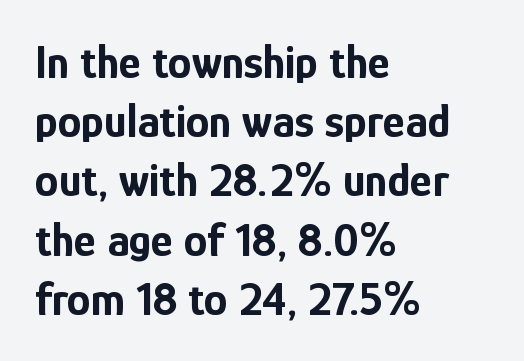
This sample has the flowing, uneven cadence of proportional lettering. The area under the type is left untouched. Do the letters lean? They stand straight. Typographically, this falls in the sans-serif category.
